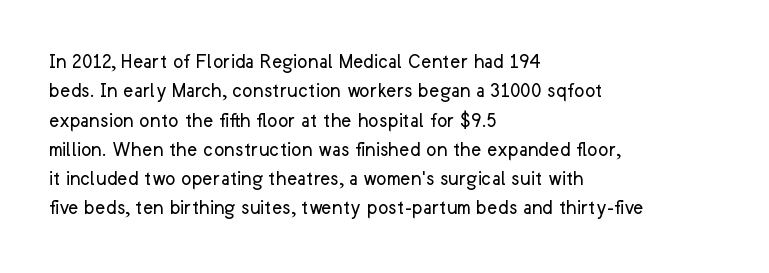
Q: Is the text bold? A: No.
Q: Is the text italic (slanted)? A: No, it is upright.
Q: Is the text underlined? A: No.
Q: How is the paragraph aligned? A: Left-aligned.
Q: Is the spacing between letters normal or unusually wide? A: Normal.
Q: Is the spacing between lines tight, normal or loose? A: Normal.
